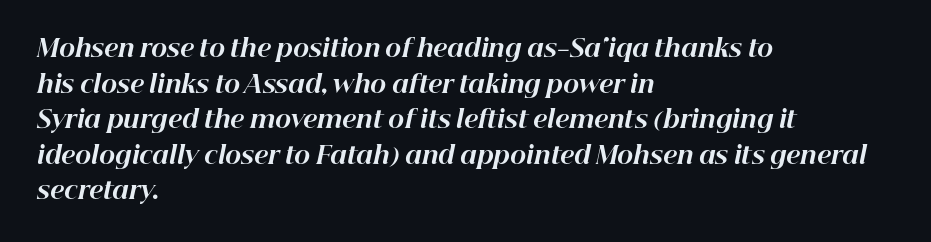
{"italic": "yes", "lean": "right", "slant_degrees": 12, "bold": "yes", "underline": "no", "align": "left", "line_spacing": "normal", "line_spacing_ratio": 1.48, "letter_spacing": "normal", "letter_spacing_em": 0.0, "glyph_px": 24}
